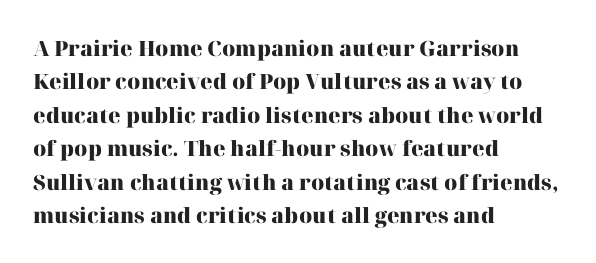
The lines sit at an ordinary, default distance from one another. Bare-footed words on every line. The rendering uses a bold face; every stroke is thick and dark. Posture: upright roman.
